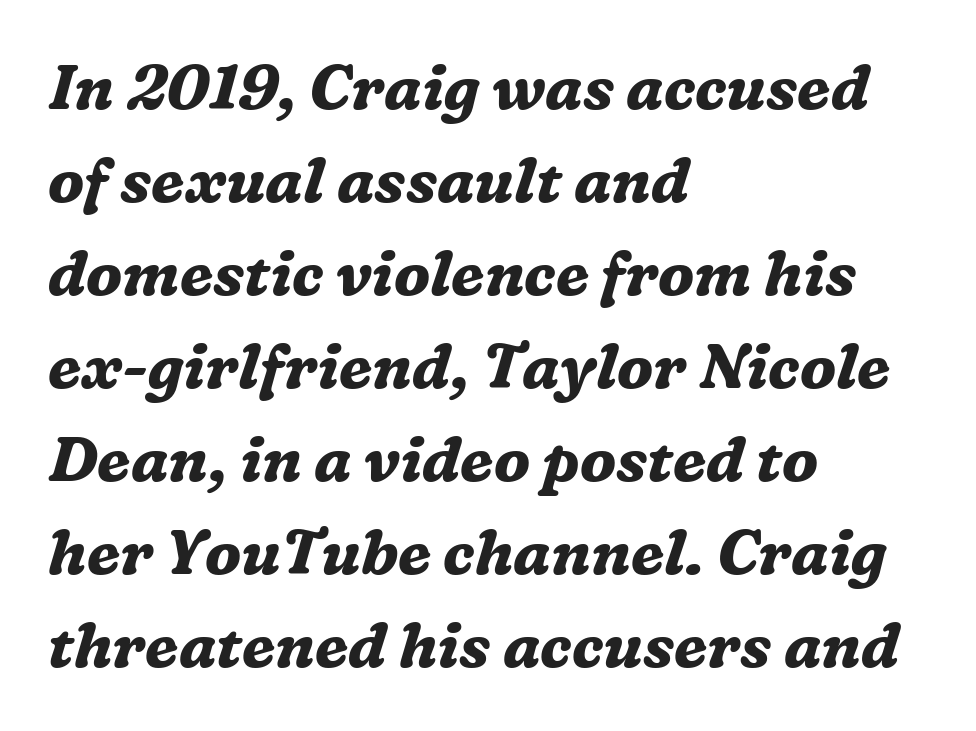
There's an unmistakable incline to the writing here. Does the copy run flush right? No — it runs flush left. In terms of weight, the rendering is a true, heavy bold. Any mark beneath the type? The region is blank. Inter-character spacing is left at the font's built-in metrics.
